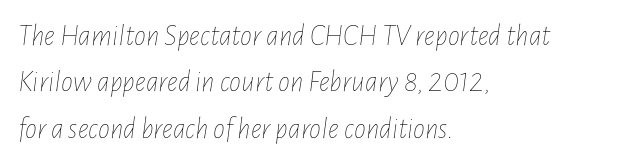
Q: Is the text bold? A: No.
Q: Is the text italic (slanted)? A: Yes, it leans right by about 7 degrees.
Q: Is the text underlined? A: No.
Q: How is the paragraph aligned? A: Left-aligned.
Q: Is the spacing between letters normal or unusually wide? A: Normal.
Q: Is the spacing between lines tight, normal or loose? A: Normal.
Q: Width (condensed, normal, or wide)? A: Condensed.
Q: Stroke contrast? A: Low.
Q: x-height? A: Medium.
Q: Monospaced? A: No.
